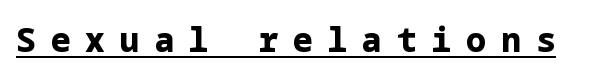
The image shows 33 px bold sans-serif type, upright; set unusually wide letter spacing (+0.45 em), underlined; low stroke contrast and a medium x-height.
